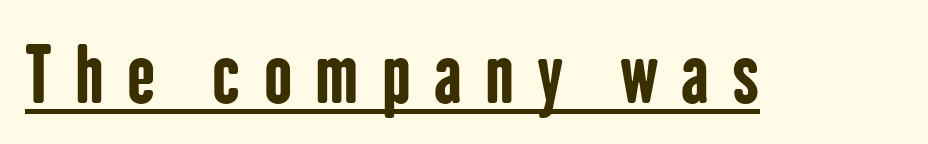
The image shows 75 px bold, condensed sans-serif type, upright; set unusually wide letter spacing (+0.31 em), underlined; low stroke contrast and a medium x-height.
